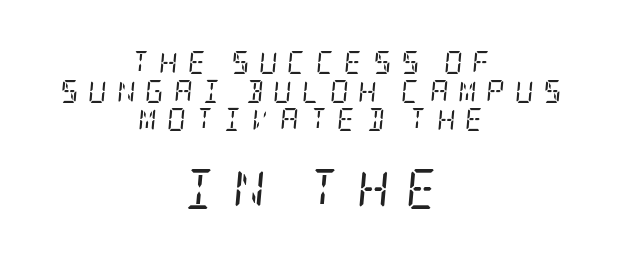
Emphasis-style slanted type is in use. The text was rendered using a seriffed face with decorative stroke endings. Beneath every word, the page is bare. The horizontal fit of the characters is loose and conspicuously gappy. Unbolded letterforms with no extra heft.
